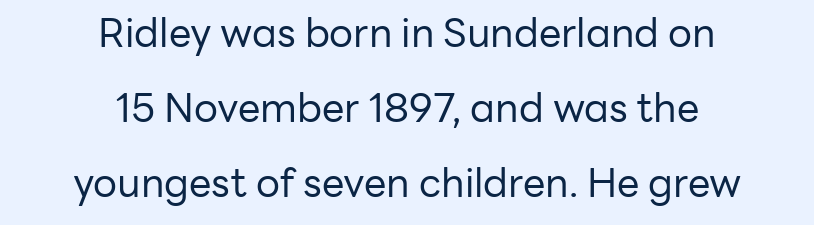
{"serif": "no", "italic": "no", "bold": "no", "weight": "regular", "width": "normal", "stroke_contrast": "low", "x_height": "medium", "monospaced": "no", "underline": "no", "align": "center", "line_spacing_ratio": 1.88, "letter_spacing": "normal", "letter_spacing_em": 0.0, "glyph_px": 40}
